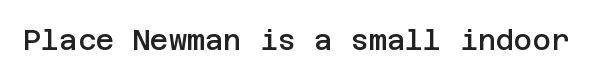
The image shows 28 px semibold sans-serif type, upright; set normal letter spacing, not underlined; low stroke contrast and a large x-height.
